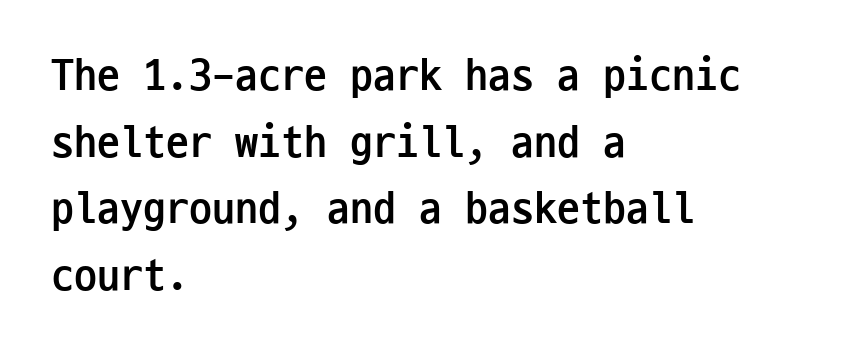
Q: Is the text bold? A: Yes.
Q: Is the text italic (slanted)? A: No, it is upright.
Q: Is the typeface a serif or a sans-serif typeface? A: Sans-serif.
Q: Is the text underlined? A: No.
Q: How is the paragraph aligned? A: Left-aligned.
Q: Is the spacing between letters normal or unusually wide? A: Normal.
Q: Is the spacing between lines tight, normal or loose? A: Normal.
Q: Width (condensed, normal, or wide)? A: Condensed.
Q: Stroke contrast? A: Low.
Q: x-height? A: Medium.
Q: Monospaced? A: Yes.
